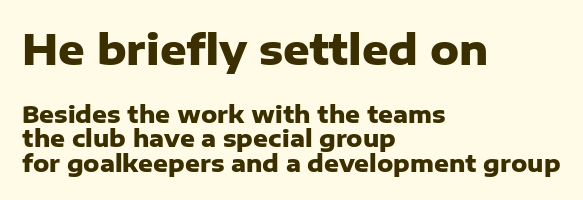
Characters follow at the spacing the type designer built in. This layout puts the oversized block above and the modest block below. The lettering stays uniformly vertical, giving the passage a roman look. Character widths vary here, with narrow letters taking less room than wide ones. The designer dialed line spacing down below the default.
